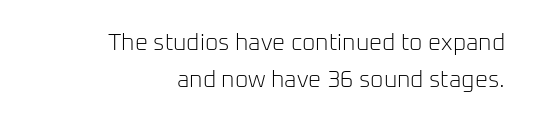
Q: Is the text bold? A: No.
Q: Is the text italic (slanted)? A: No, it is upright.
Q: Is the text underlined? A: No.
Q: How is the paragraph aligned? A: Right-aligned.
Q: Is the spacing between letters normal or unusually wide? A: Normal.
Q: Is the spacing between lines tight, normal or loose? A: Normal.
